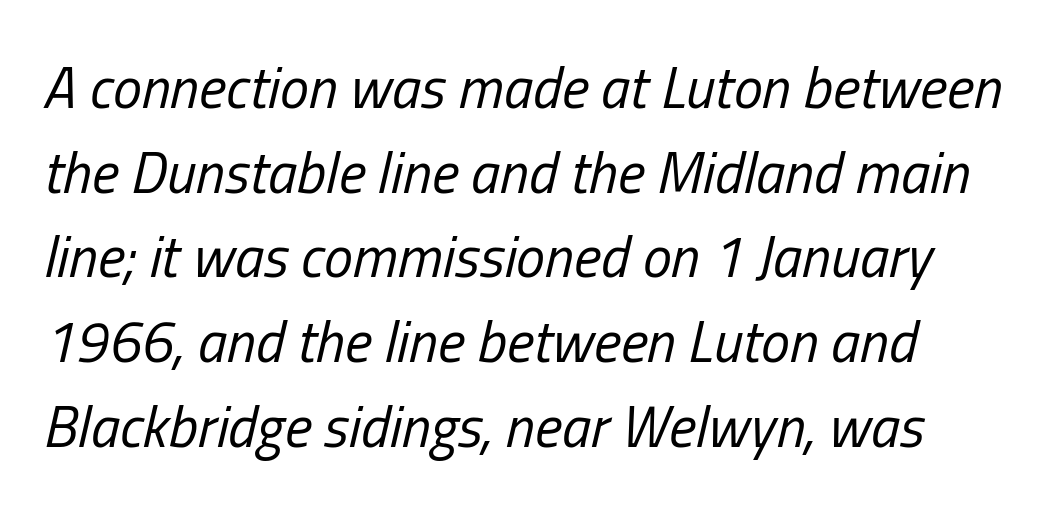
The specimen omits any rule beneath the text block's lines. Summary of weight: not heavy and not bold. The passage shown is typed in a proportional face where columns would drift. The rendering keeps characters at their native spacing. Posture: slanted. Reading down the column, the eye jumps a familiar distance to each next line.
